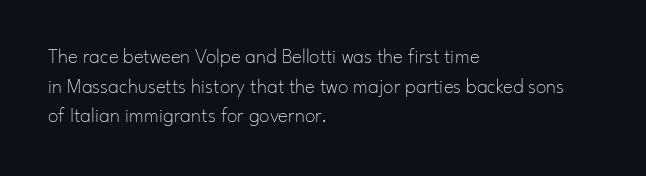
Q: Is the text bold? A: No.
Q: Is the text italic (slanted)? A: No, it is upright.
Q: Is the text underlined? A: No.
Q: How is the paragraph aligned? A: Left-aligned.
Q: Is the spacing between letters normal or unusually wide? A: Normal.
Q: Is the spacing between lines tight, normal or loose? A: Normal.
